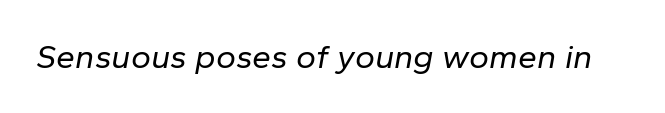
Q: Is the text bold? A: No.
Q: Is the text italic (slanted)? A: Yes, it leans right by about 10 degrees.
Q: Is the text underlined? A: No.
Q: Is the spacing between letters normal or unusually wide? A: Normal.
Q: Width (condensed, normal, or wide)? A: Normal.
Q: Stroke contrast? A: Low.
Q: x-height? A: Medium.
Q: Monospaced? A: No.
